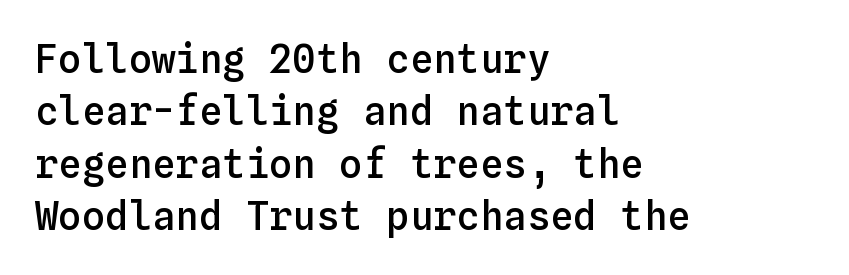
{"italic": "no", "bold": "semi", "weight": "semibold", "width": "normal", "stroke_contrast": "low", "x_height": "medium", "monospaced": "yes", "underline": "no", "align": "left", "line_spacing": "normal", "line_spacing_ratio": 1.34, "letter_spacing": "normal", "letter_spacing_em": 0.0, "glyph_px": 39}
